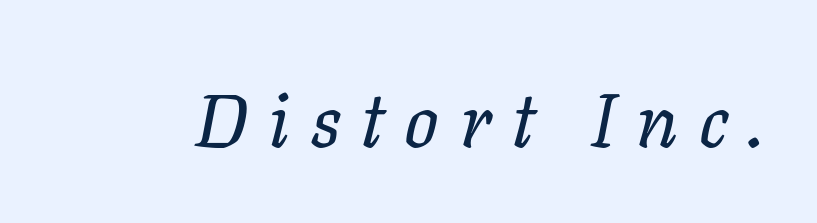
{"italic": "yes", "lean": "right", "slant_degrees": 11, "bold": "no", "weight": "regular", "width": "normal", "stroke_contrast": "low", "x_height": "medium", "monospaced": "no", "underline": "no", "letter_spacing": "wide", "letter_spacing_em": 0.27, "glyph_px": 76}
